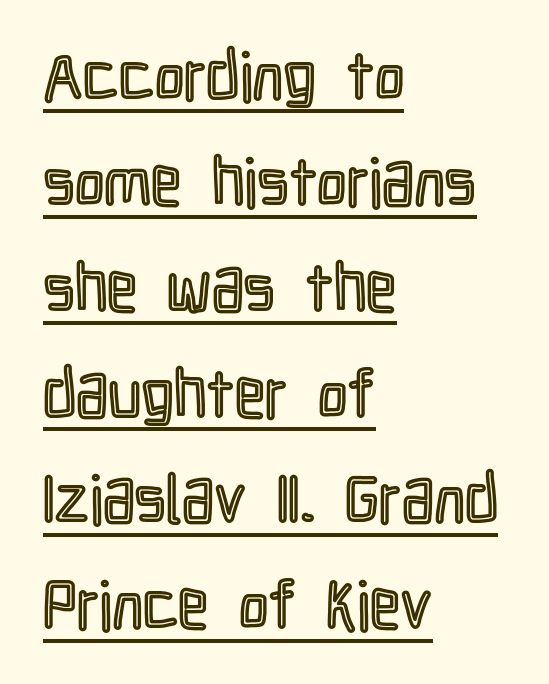
{"italic": "no", "width": "condensed", "x_height": "medium", "monospaced": "no", "underline": "yes", "align": "left", "line_spacing": "normal", "line_spacing_ratio": 1.58, "letter_spacing": "normal", "letter_spacing_em": 0.0, "glyph_px": 67}
